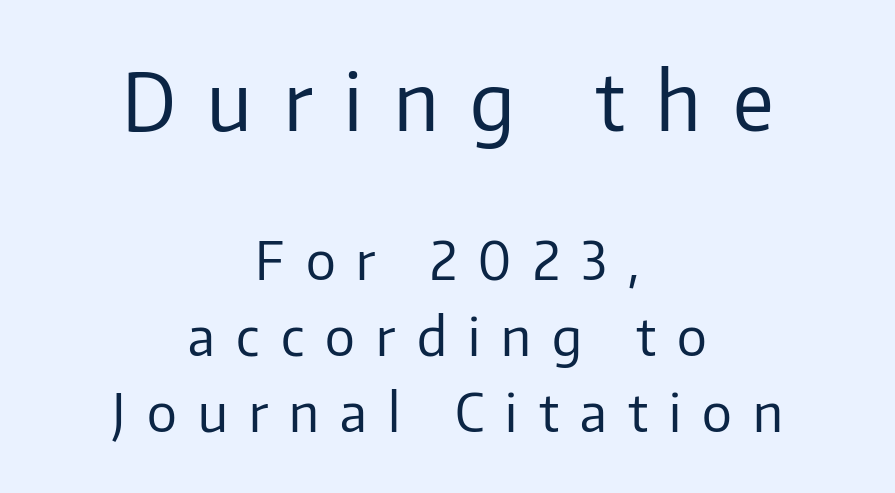
{"serif": "no", "italic": "no", "bold": "no", "weight": "regular", "width": "normal", "stroke_contrast": "low", "x_height": "medium", "monospaced": "no", "underline": "no", "align": "center", "line_spacing": "normal", "line_spacing_ratio": 1.43, "letter_spacing": "wide", "letter_spacing_em": 0.4, "larger_block": "first", "size_ratio": 1.49, "glyph_px": 79}
